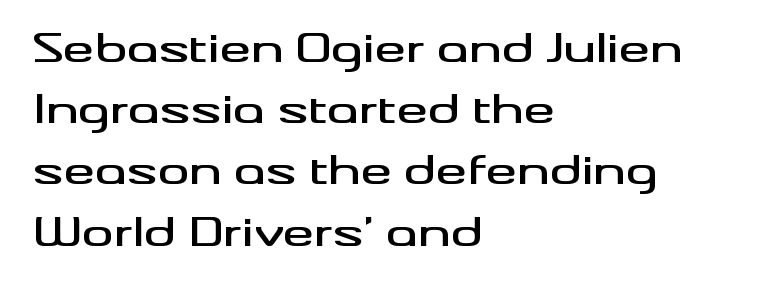
Character widths vary here, with narrow letters taking less room than wide ones. The type sits square on the baseline with zero lean. One-word summary of the alignment: left. Grotesque or geometric, the face here clearly has no serifs. No word sits above an underline.
